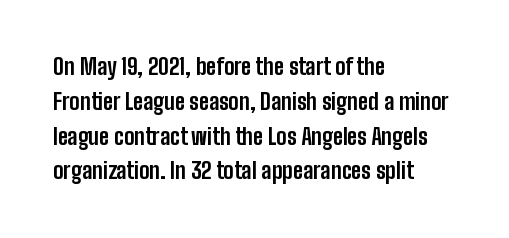
Q: Is the text bold? A: Yes.
Q: Is the text italic (slanted)? A: No, it is upright.
Q: Is the text underlined? A: No.
Q: How is the paragraph aligned? A: Left-aligned.
Q: Is the spacing between letters normal or unusually wide? A: Normal.
Q: Is the spacing between lines tight, normal or loose? A: Normal.
